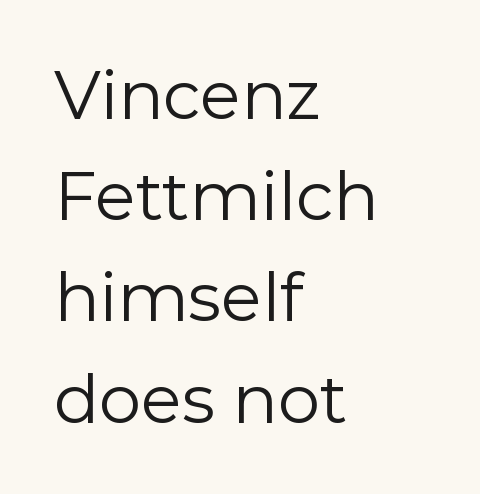
No letter is thick-stroked: the sample isn't bold. A typesetter would call this leading conventional body-copy spacing. The paragraph shown leans on its left margin. Lines of text with bare space underneath. Character widths vary here, with narrow letters taking less room than wide ones. Tracking value appears to be zero — textbook default spacing.
